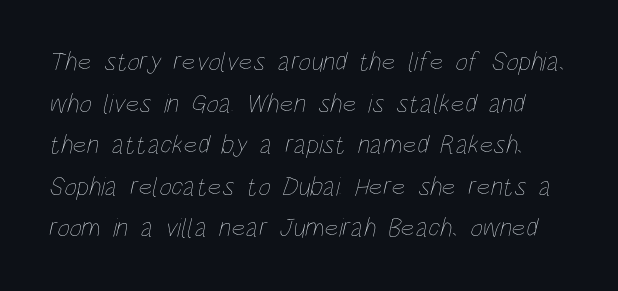
Honestly, the letter spacing is just normal — you wouldn't notice it. Each new line begins a customary step beneath the previous one. No word sits above an underline. Unbolded letterforms with no extra heft.
